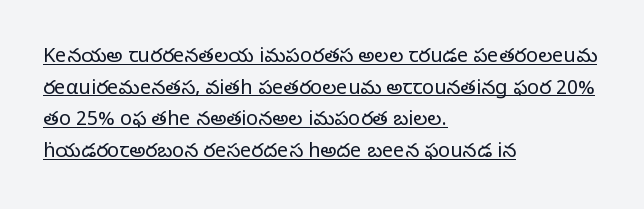
Q: Is the text bold? A: No.
Q: Is the text italic (slanted)? A: No, it is upright.
Q: Is the text underlined? A: Yes.
Q: How is the paragraph aligned? A: Left-aligned.
Q: Is the spacing between letters normal or unusually wide? A: Normal.
Q: Is the spacing between lines tight, normal or loose? A: Normal.
